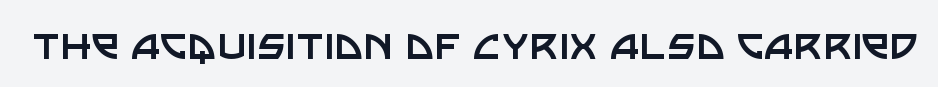
The image shows 50 px regular-weight sans-serif type, upright; set normal letter spacing, not underlined; low stroke contrast and a large x-height.
